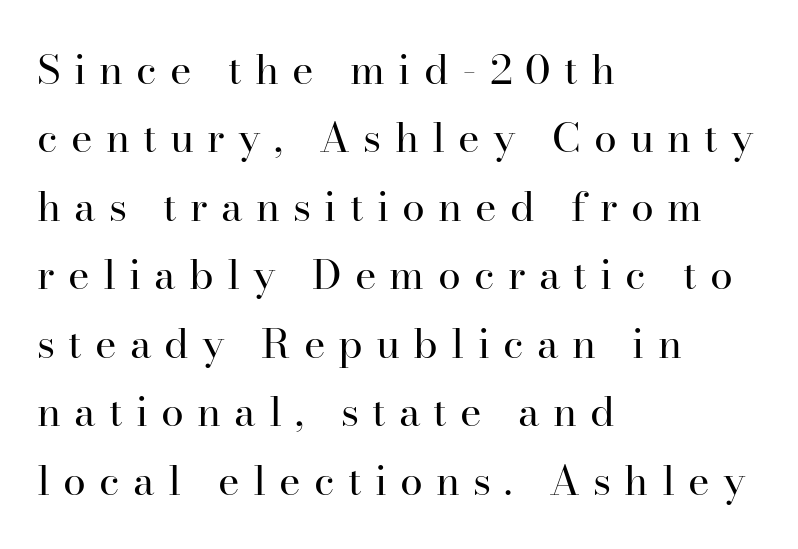
Is the type heavy? It reads as light-to-regular instead. The lettering stays uniformly vertical, giving the passage a roman look. Layout note: lines flush left. Regarding leading, the lines here are spaced in the standard way. Decoration check: the copy has no underline.
